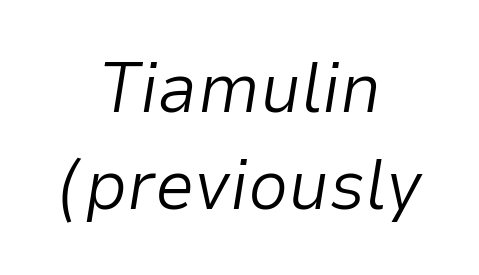
The image shows 71 px light type, italic (leaning right); set centered, normal line spacing (1.36x), normal letter spacing, not underlined; low stroke contrast and a medium x-height.
